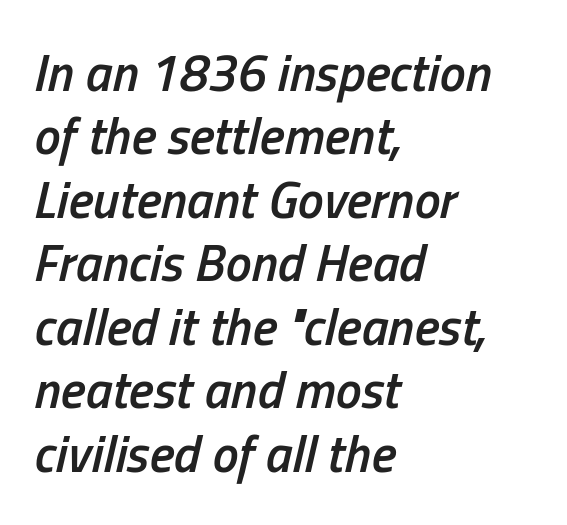
The image shows 52 px semibold, condensed type, italic (leaning right); set left-aligned, line spacing 1.22x, normal letter spacing, not underlined; low stroke contrast and a medium x-height.
